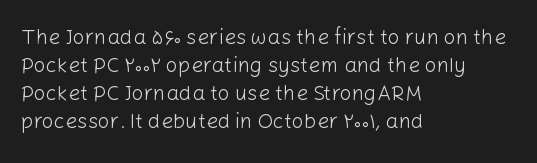
Visually the block forms a straight wall on the left and a jagged coastline on the right. Style check: upright. Bold? No — there's no thickening of the strokes. Notice how descenders clear the ascenders below comfortably — that's standard leading. Each word holds together tightly as a unit, with standard inter-letter gaps.
